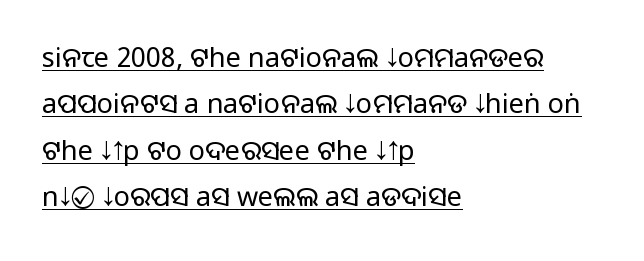
{"italic": "no", "bold": "no", "underline": "yes", "align": "left", "line_spacing_ratio": 1.72, "letter_spacing": "normal", "letter_spacing_em": 0.0, "glyph_px": 27}
